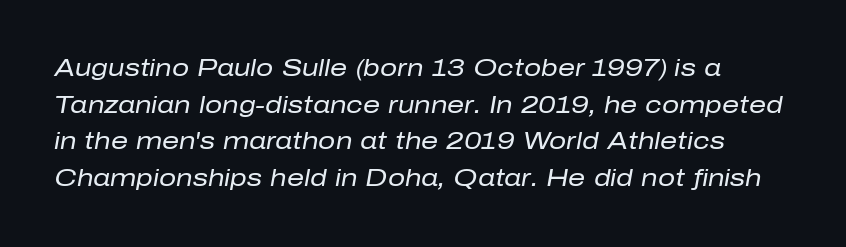
Q: Is the text bold? A: No.
Q: Is the text italic (slanted)? A: Yes, it leans right by about 10 degrees.
Q: Is the text underlined? A: No.
Q: Is the spacing between letters normal or unusually wide? A: Normal.
Q: Is the spacing between lines tight, normal or loose? A: Normal.
